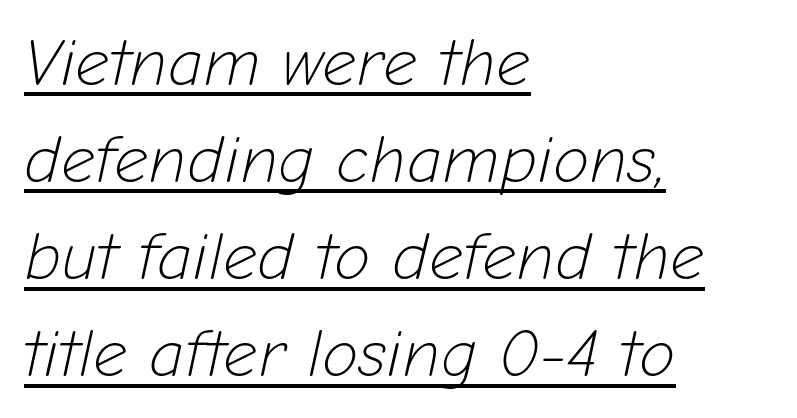
Weight: in the light-to-regular range. A typesetter would call this leading conventional body-copy spacing. This is underlined copy, the kind a proofreader might mark for attention. These lines are set flush left with a ragged right edge. Proportional: the letters do not fall into vertical columns. Letter spacing: default.
